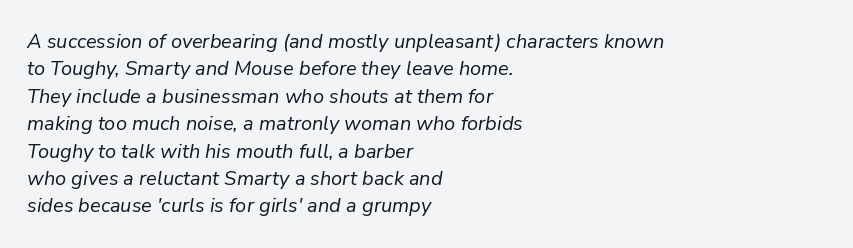
Q: Is the text bold? A: No.
Q: Is the text italic (slanted)? A: Yes, it leans right by about 9 degrees.
Q: Is the text underlined? A: No.
Q: How is the paragraph aligned? A: Left-aligned.
Q: Is the spacing between letters normal or unusually wide? A: Normal.
Q: Is the spacing between lines tight, normal or loose? A: Normal.
